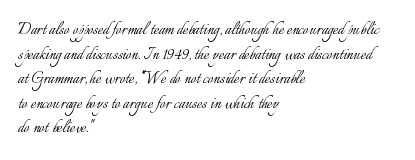
{"bold": "no", "underline": "no", "align": "left", "line_spacing_ratio": 1.23, "letter_spacing": "normal", "letter_spacing_em": 0.0, "glyph_px": 20}
